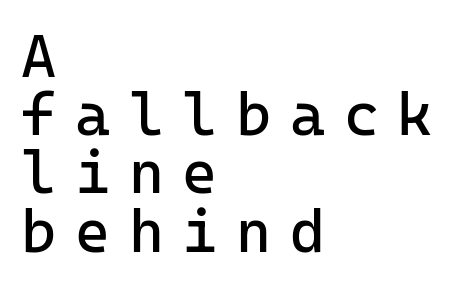
{"serif": "no", "italic": "no", "bold": "no", "weight": "regular", "width": "normal", "stroke_contrast": "low", "x_height": "medium", "monospaced": "yes", "underline": "no", "align": "left", "line_spacing": "tight", "line_spacing_ratio": 0.97, "letter_spacing": "wide", "letter_spacing_em": 0.31, "glyph_px": 60}
